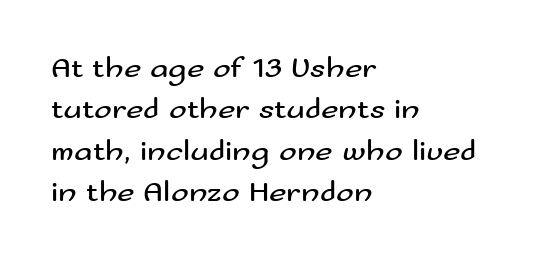
The image shows 30 px regular-weight, wide sans-serif type, upright; set left-aligned, normal line spacing (1.38x), normal letter spacing, not underlined; medium stroke contrast and a small x-height.
